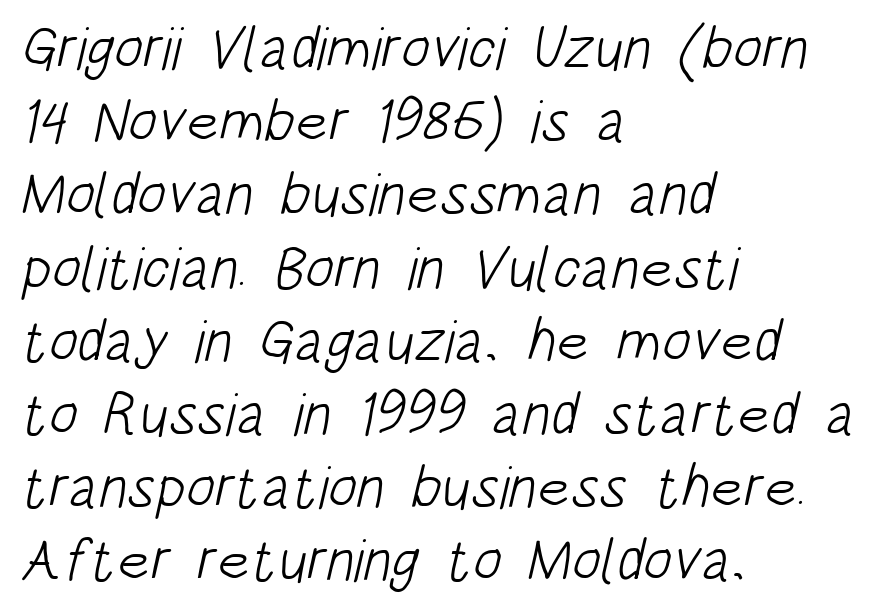
The type family on display is of the sans-serif kind. This rendering uses left alignment, leaving the right contour irregular. Honestly, there is no underline to notice here at all. Does extra space separate the letters? No, they use regular spacing.
